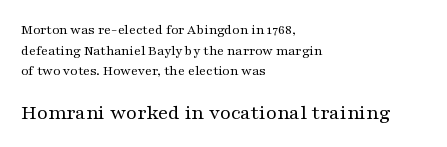
The specimen omits any rule beneath the text block's lines. Leading matches the norm, producing a regular column. Rendered with straight, roman letterforms. Typesetter's note — lower block bumped up in size, upper block left smaller.
